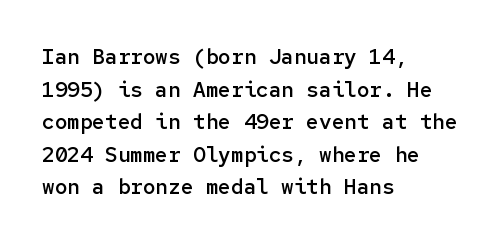
Decoration check: the copy has no underline. If you drew a ruler down the left edge, every line would touch it. How would I describe the line gaps? Plain and ordinary. The characters look somewhat weighty, a semibold short of true bold. Ordinary non-slanted type is in use.
